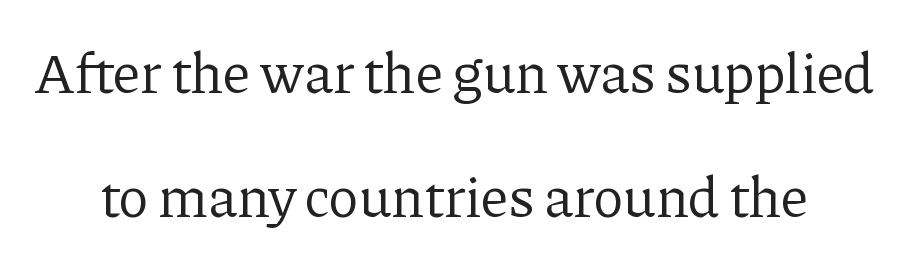
Q: Is the text bold? A: No.
Q: Is the text italic (slanted)? A: No, it is upright.
Q: Is the typeface a serif or a sans-serif typeface? A: Serif.
Q: Is the text underlined? A: No.
Q: Is the spacing between letters normal or unusually wide? A: Normal.
Q: Is the spacing between lines tight, normal or loose? A: Loose.
Q: Width (condensed, normal, or wide)? A: Normal.
Q: Stroke contrast? A: Low.
Q: x-height? A: Medium.
Q: Monospaced? A: No.
